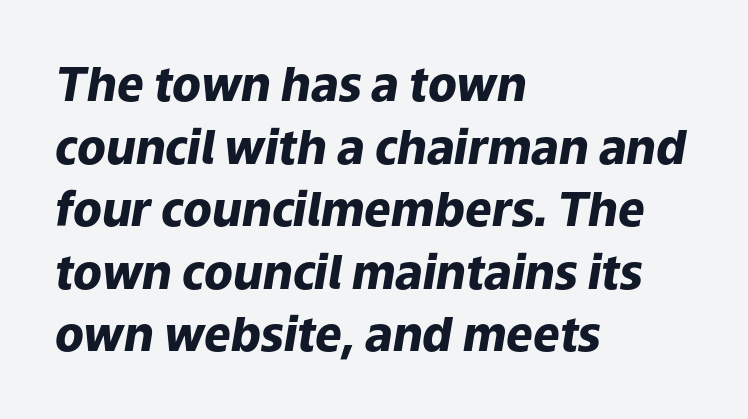
Q: Is the text bold? A: Yes.
Q: Is the text italic (slanted)? A: Yes, it leans right by about 9 degrees.
Q: Is the text underlined? A: No.
Q: How is the paragraph aligned? A: Left-aligned.
Q: Is the spacing between letters normal or unusually wide? A: Normal.
Q: Is the spacing between lines tight, normal or loose? A: Normal.
Q: Width (condensed, normal, or wide)? A: Normal.
Q: Stroke contrast? A: Low.
Q: x-height? A: Medium.
Q: Monospaced? A: No.
